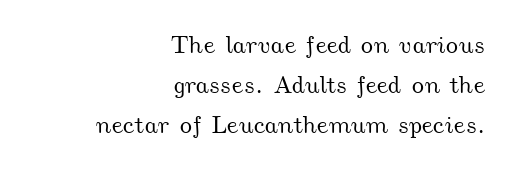
The vertical gap from one line to the next is medium. A bare baseline throughout the passage. Teacher's note: observe the even right margin — that is flush-right alignment. A typesetter would call this zero additional tracking.
